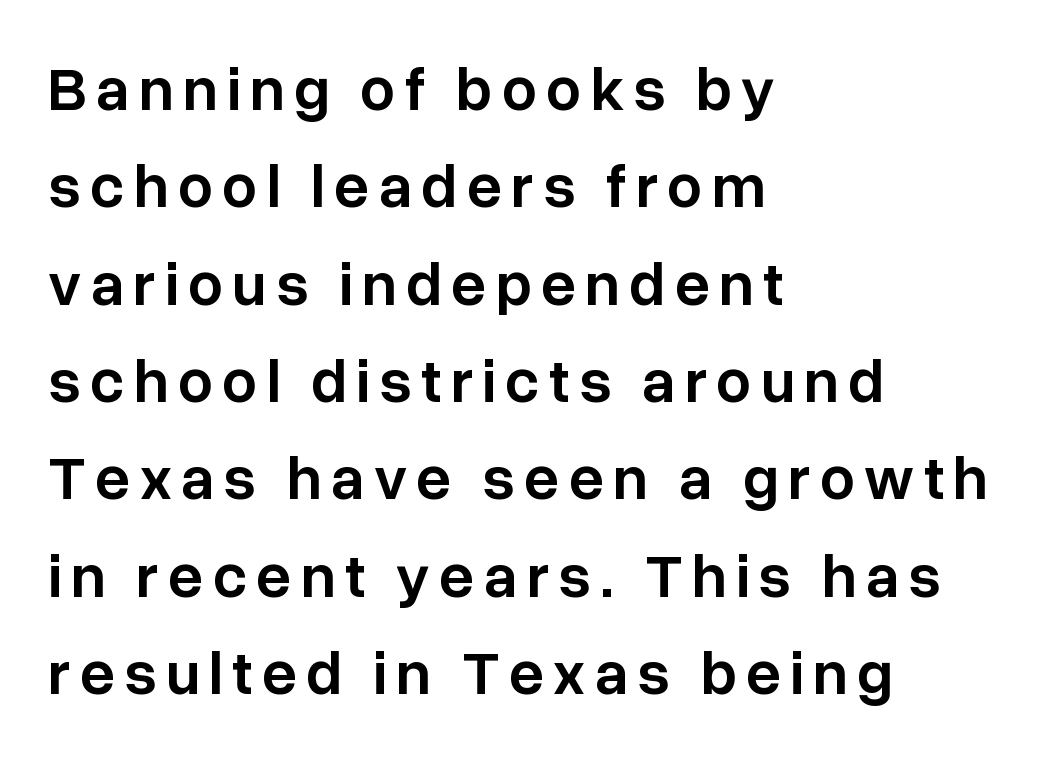
Q: Is the text bold? A: Semi-bold.
Q: Is the text italic (slanted)? A: No, it is upright.
Q: Is the typeface a serif or a sans-serif typeface? A: Sans-serif.
Q: Is the text underlined? A: No.
Q: How is the paragraph aligned? A: Left-aligned.
Q: Is the spacing between lines tight, normal or loose? A: Normal.
Q: Width (condensed, normal, or wide)? A: Normal.
Q: Stroke contrast? A: Low.
Q: x-height? A: Medium.
Q: Monospaced? A: No.
